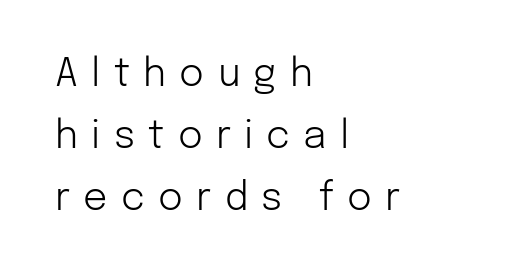
The image shows 38 px light sans-serif type, upright; set left-aligned, normal line spacing (1.63x), unusually wide letter spacing (+0.35 em), not underlined; low stroke contrast and a medium x-height.
